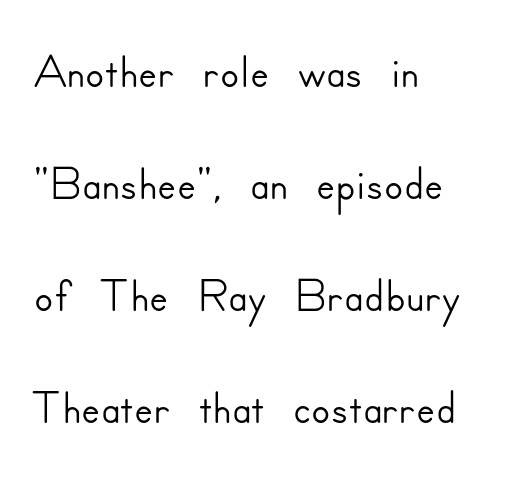
Q: Is the text italic (slanted)? A: No, it is upright.
Q: Is the typeface a serif or a sans-serif typeface? A: Sans-serif.
Q: Is the text underlined? A: No.
Q: How is the paragraph aligned? A: Left-aligned.
Q: Is the spacing between letters normal or unusually wide? A: Normal.
Q: Is the spacing between lines tight, normal or loose? A: Normal.
Q: Width (condensed, normal, or wide)? A: Normal.
Q: Stroke contrast? A: Low.
Q: x-height? A: Small.
Q: Monospaced? A: No.
